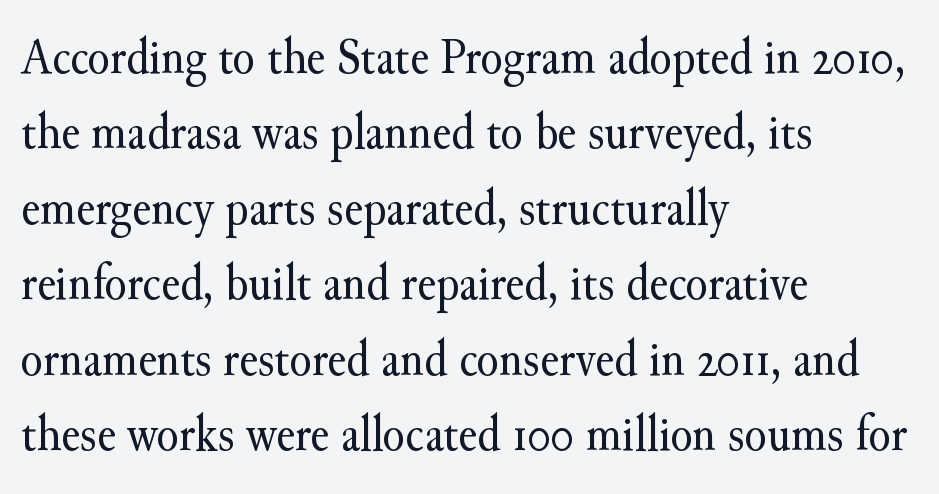
{"serif": "yes", "italic": "no", "bold": "no", "weight": "regular", "width": "normal", "stroke_contrast": "medium", "x_height": "small", "monospaced": "no", "underline": "no", "align": "left", "line_spacing": "normal", "line_spacing_ratio": 1.48, "letter_spacing": "normal", "letter_spacing_em": 0.0, "glyph_px": 51}
